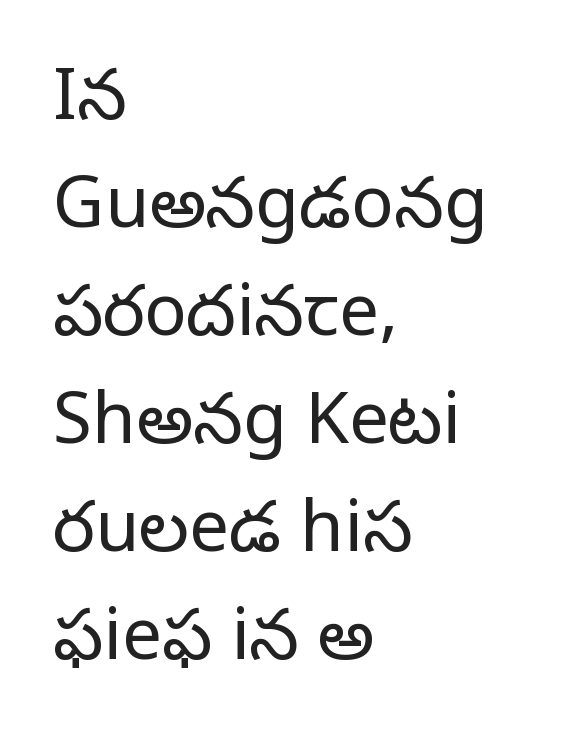
Q: Is the text bold? A: No.
Q: Is the text italic (slanted)? A: No, it is upright.
Q: Is the typeface a serif or a sans-serif typeface? A: Serif.
Q: Is the text underlined? A: No.
Q: How is the paragraph aligned? A: Left-aligned.
Q: Is the spacing between letters normal or unusually wide? A: Normal.
Q: Is the spacing between lines tight, normal or loose? A: Normal.
Q: Width (condensed, normal, or wide)? A: Normal.
Q: Stroke contrast? A: Low.
Q: x-height? A: Large.
Q: Monospaced? A: No.
